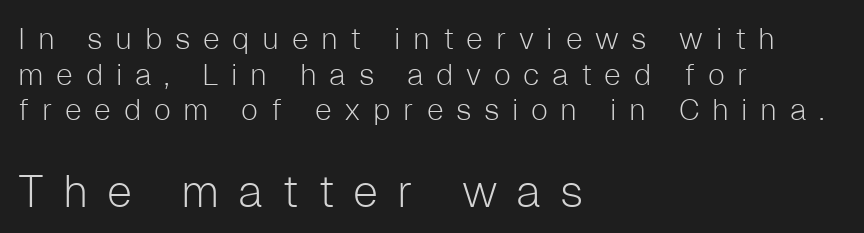
Inter-character spacing is expanded well beyond the font's built-in metrics. Quick note: underline off. The typography opts for an upright posture over an oblique one. These lines stack with their left ends in a neat column. Caption: face not bold, strokes unweighted.
